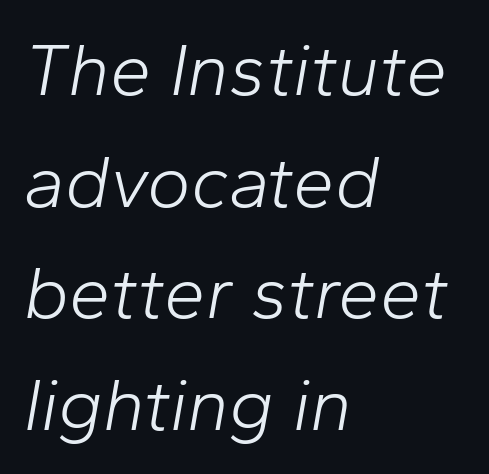
The image shows 74 px light type, italic (leaning right); set left-aligned, normal line spacing (1.51x), normal letter spacing, not underlined; low stroke contrast and a medium x-height.
